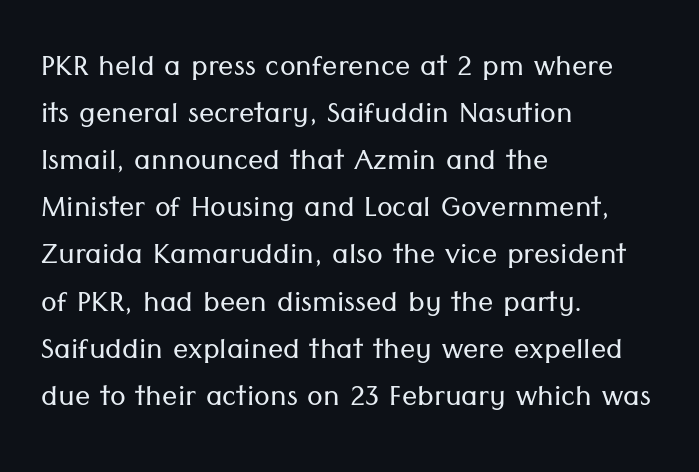
Q: Is the text bold? A: No.
Q: Is the text italic (slanted)? A: No, it is upright.
Q: Is the typeface a serif or a sans-serif typeface? A: Sans-serif.
Q: Is the text underlined? A: No.
Q: How is the paragraph aligned? A: Left-aligned.
Q: Is the spacing between letters normal or unusually wide? A: Normal.
Q: Width (condensed, normal, or wide)? A: Normal.
Q: Stroke contrast? A: Low.
Q: x-height? A: Medium.
Q: Monospaced? A: No.
